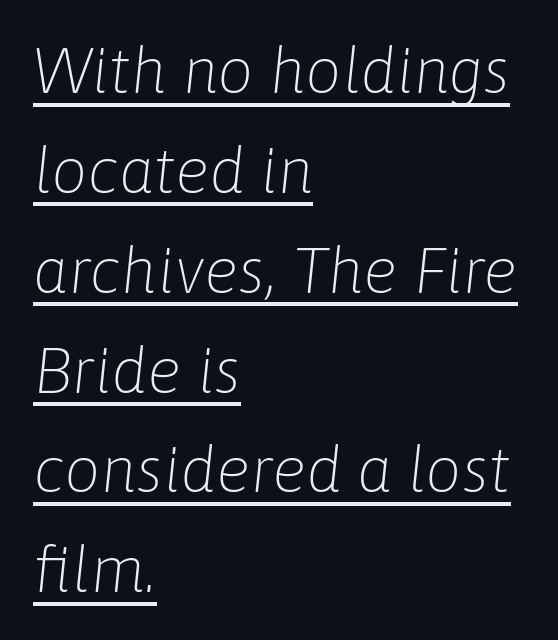
{"italic": "yes", "lean": "right", "slant_degrees": 6, "bold": "no", "weight": "light", "width": "normal", "stroke_contrast": "low", "x_height": "medium", "monospaced": "no", "underline": "yes", "align": "left", "line_spacing": "normal", "line_spacing_ratio": 1.56, "letter_spacing": "normal", "letter_spacing_em": 0.0, "glyph_px": 64}
